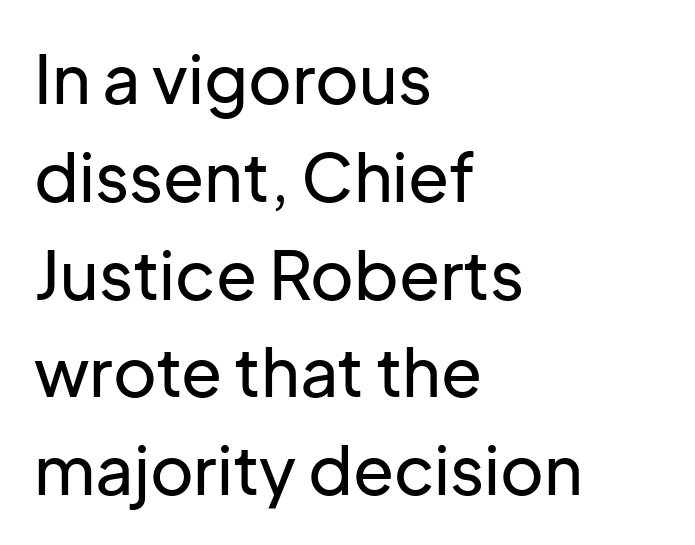
Q: Is the text italic (slanted)? A: No, it is upright.
Q: Is the typeface a serif or a sans-serif typeface? A: Sans-serif.
Q: Is the text underlined? A: No.
Q: How is the paragraph aligned? A: Left-aligned.
Q: Is the spacing between letters normal or unusually wide? A: Normal.
Q: Is the spacing between lines tight, normal or loose? A: Normal.
Q: Width (condensed, normal, or wide)? A: Normal.
Q: Stroke contrast? A: Low.
Q: x-height? A: Medium.
Q: Monospaced? A: No.
